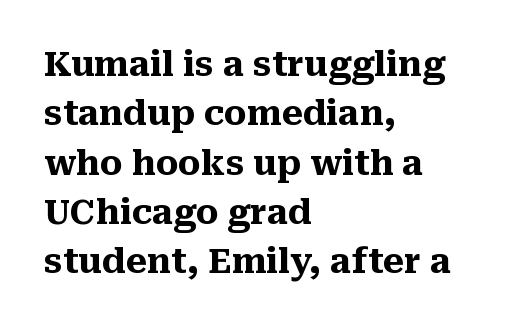
Q: Is the text bold? A: Yes.
Q: Is the text italic (slanted)? A: No, it is upright.
Q: Is the typeface a serif or a sans-serif typeface? A: Serif.
Q: Is the text underlined? A: No.
Q: How is the paragraph aligned? A: Left-aligned.
Q: Is the spacing between letters normal or unusually wide? A: Normal.
Q: Is the spacing between lines tight, normal or loose? A: Normal.
Q: Width (condensed, normal, or wide)? A: Normal.
Q: Stroke contrast? A: Medium.
Q: x-height? A: Medium.
Q: Monospaced? A: No.
